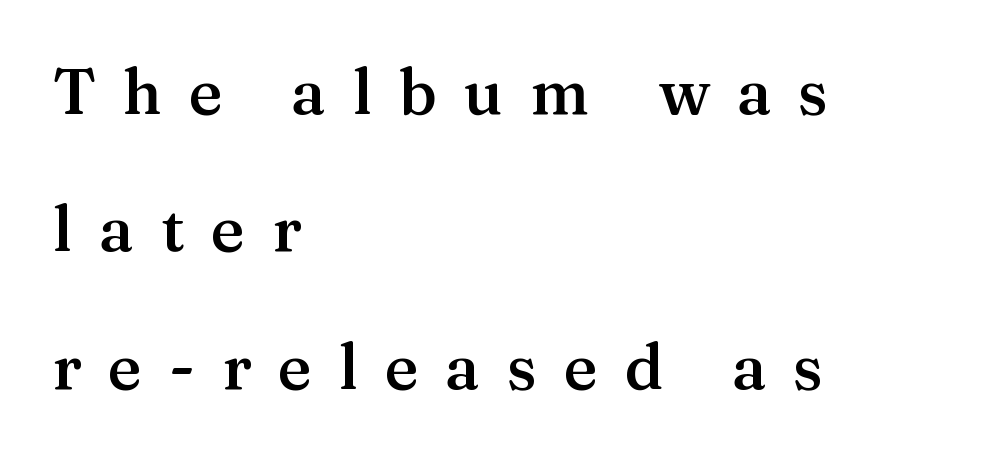
Q: Is the text bold? A: Semi-bold.
Q: Is the text italic (slanted)? A: No, it is upright.
Q: Is the typeface a serif or a sans-serif typeface? A: Serif.
Q: Is the text underlined? A: No.
Q: How is the paragraph aligned? A: Left-aligned.
Q: Is the spacing between letters normal or unusually wide? A: Unusually wide.
Q: Is the spacing between lines tight, normal or loose? A: Loose.
Q: Width (condensed, normal, or wide)? A: Normal.
Q: Stroke contrast? A: Medium.
Q: x-height? A: Medium.
Q: Monospaced? A: No.
